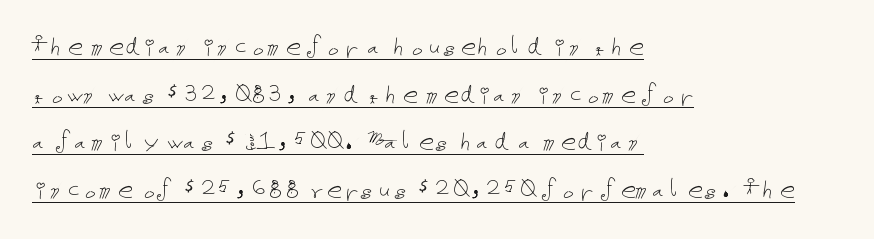
{"italic": "no", "bold": "no", "weight": "thin", "width": "normal", "stroke_contrast": "low", "x_height": "medium", "underline": "yes", "align": "left", "line_spacing": "normal", "line_spacing_ratio": 1.59, "letter_spacing": "normal", "letter_spacing_em": 0.0, "glyph_px": 30}
